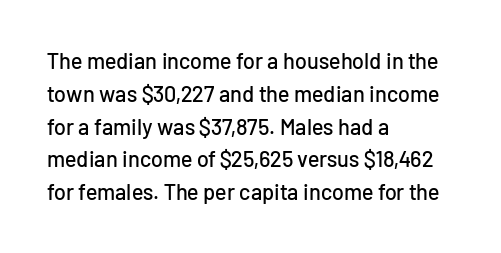
The image shows 22 px text type, upright; set left-aligned, normal line spacing (1.49x), normal letter spacing, not underlined.
